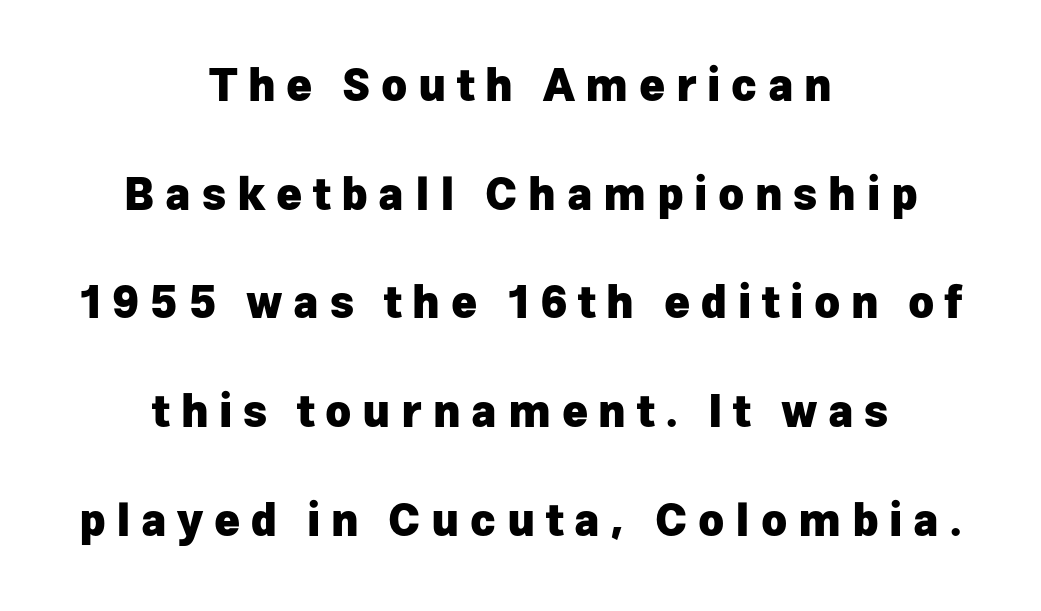
The image shows 44 px heavy sans-serif type, upright; set centered, loose line spacing (2.47x), unusually wide letter spacing (+0.24 em), not underlined; low stroke contrast and a medium x-height.
